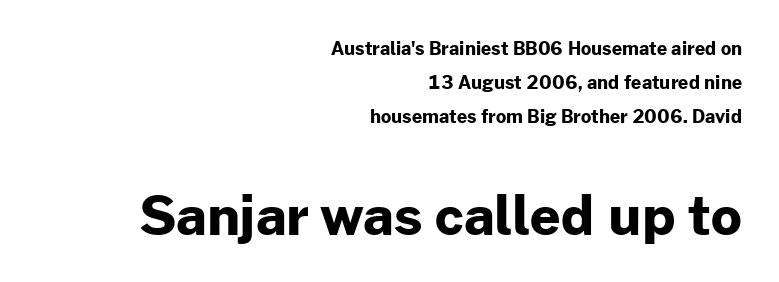
The image shows 54 px bold sans-serif type, upright; set right-aligned, loose line spacing (1.9x), normal letter spacing, not underlined; the second (bottom) block is 3.0x larger; low stroke contrast and a medium x-height.
